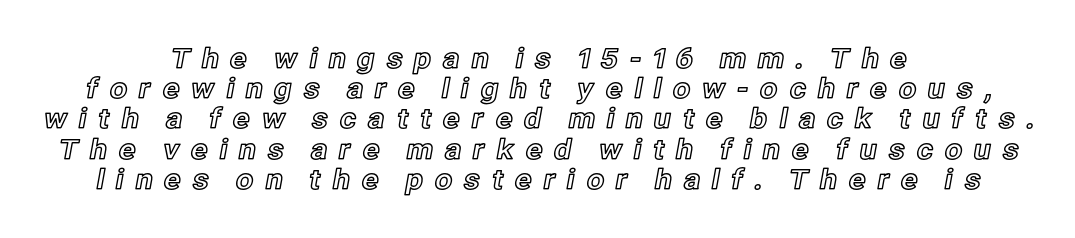
Q: Is the text italic (slanted)? A: Yes.
Q: Is the text underlined? A: No.
Q: How is the paragraph aligned? A: Centered.
Q: Is the spacing between letters normal or unusually wide? A: Unusually wide.
Q: Is the spacing between lines tight, normal or loose? A: Tight.
Q: Width (condensed, normal, or wide)? A: Normal.
Q: x-height? A: Medium.
Q: Monospaced? A: No.
